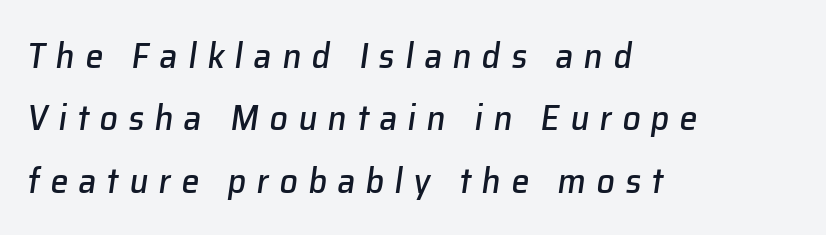
{"italic": "yes", "lean": "right", "slant_degrees": 8, "width": "normal", "stroke_contrast": "low", "x_height": "medium", "monospaced": "no", "underline": "no", "align": "left", "line_spacing_ratio": 1.73, "letter_spacing": "wide", "letter_spacing_em": 0.29, "glyph_px": 36}
